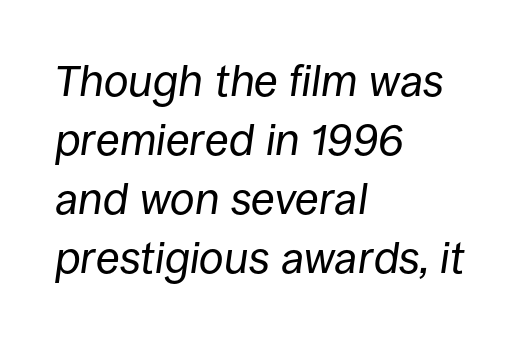
Q: Is the text bold? A: No.
Q: Is the text italic (slanted)? A: Yes, it leans right by about 8 degrees.
Q: Is the text underlined? A: No.
Q: How is the paragraph aligned? A: Left-aligned.
Q: Is the spacing between letters normal or unusually wide? A: Normal.
Q: Is the spacing between lines tight, normal or loose? A: Normal.
Q: Width (condensed, normal, or wide)? A: Normal.
Q: Stroke contrast? A: Low.
Q: x-height? A: Large.
Q: Monospaced? A: No.
